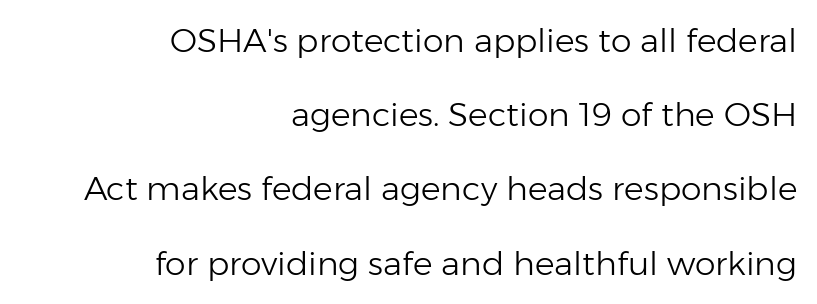
Q: Is the text bold? A: No.
Q: Is the text italic (slanted)? A: No, it is upright.
Q: Is the typeface a serif or a sans-serif typeface? A: Sans-serif.
Q: Is the text underlined? A: No.
Q: How is the paragraph aligned? A: Right-aligned.
Q: Is the spacing between letters normal or unusually wide? A: Normal.
Q: Is the spacing between lines tight, normal or loose? A: Loose.
Q: Width (condensed, normal, or wide)? A: Normal.
Q: Stroke contrast? A: Low.
Q: x-height? A: Medium.
Q: Monospaced? A: No.
